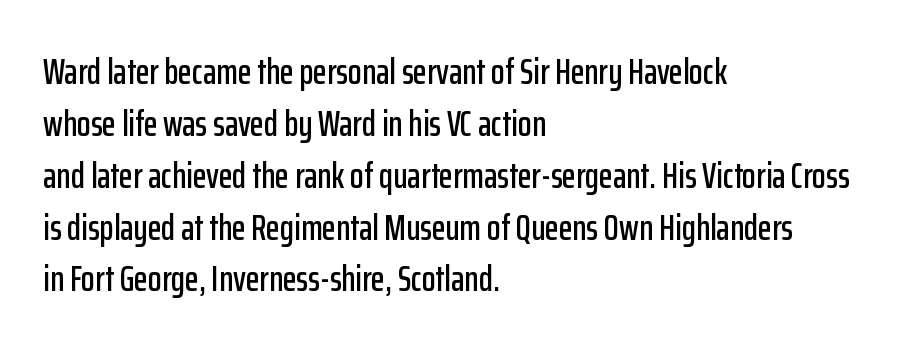
This is roman type, the default non-slanted kind. Here the designer chose a conventional face with non-uniform glyph widths. The type family on display is of the sans-serif kind. Rows of type keep a routine distance in the vertical direction. Descenders hang freely into open space. No extra tracking has been applied to these lines.
